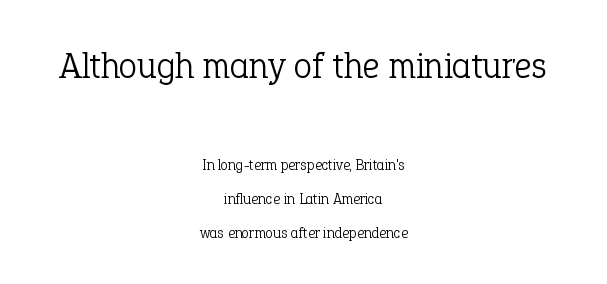
The specimen omits any rule beneath the text block's lines. The face used here is proportionally spaced, like ordinary book or web type. Unlike italic type, these characters show no tilt at all. The rendering positions every line midway between the sides. Stems and bowls with no extra thickness — not bold. The face used here is rendered with its standard letterfit.
